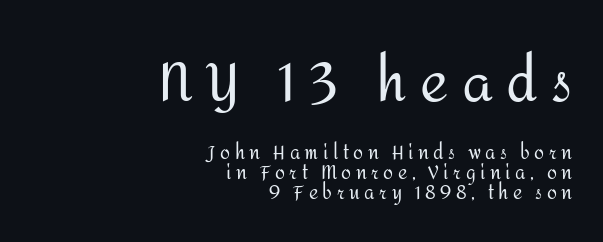
The image shows 54 px regular-weight sans-serif type, upright; set right-aligned, tight line spacing (1.12x), unusually wide letter spacing (+0.25 em), not underlined; the first (top) block is 3.0x larger; medium stroke contrast and a medium x-height.
